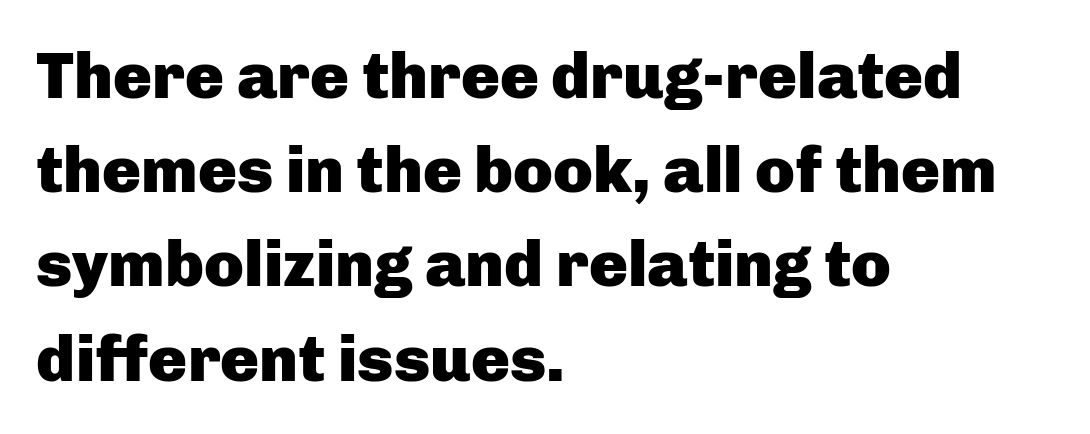
{"serif": "no", "italic": "no", "bold": "yes", "weight": "heavy", "width": "normal", "stroke_contrast": "low", "x_height": "medium", "monospaced": "no", "underline": "no", "align": "left", "line_spacing": "normal", "line_spacing_ratio": 1.45, "letter_spacing": "normal", "letter_spacing_em": 0.0, "glyph_px": 65}
